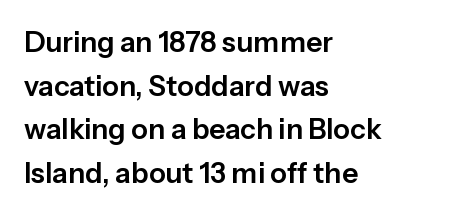
Q: Is the text italic (slanted)? A: No, it is upright.
Q: Is the typeface a serif or a sans-serif typeface? A: Sans-serif.
Q: Is the text underlined? A: No.
Q: How is the paragraph aligned? A: Left-aligned.
Q: Is the spacing between letters normal or unusually wide? A: Normal.
Q: Is the spacing between lines tight, normal or loose? A: Normal.
Q: Width (condensed, normal, or wide)? A: Normal.
Q: Stroke contrast? A: Low.
Q: x-height? A: Medium.
Q: Monospaced? A: No.
